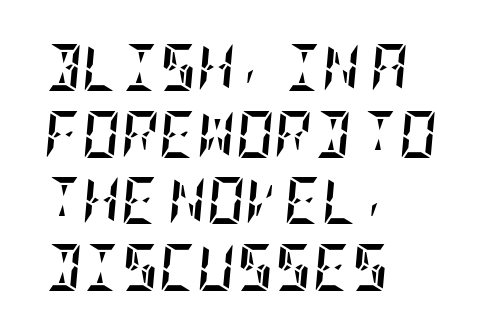
The image shows 47 px semibold, condensed type, italic (leaning right); set left-aligned, normal line spacing (1.42x), normal letter spacing, not underlined; low stroke contrast and a large x-height.
